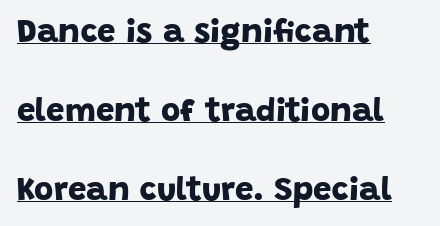
The image shows 33 px bold sans-serif type; set left-aligned, loose line spacing (2.39x), normal letter spacing, underlined; low stroke contrast and a large x-height.
